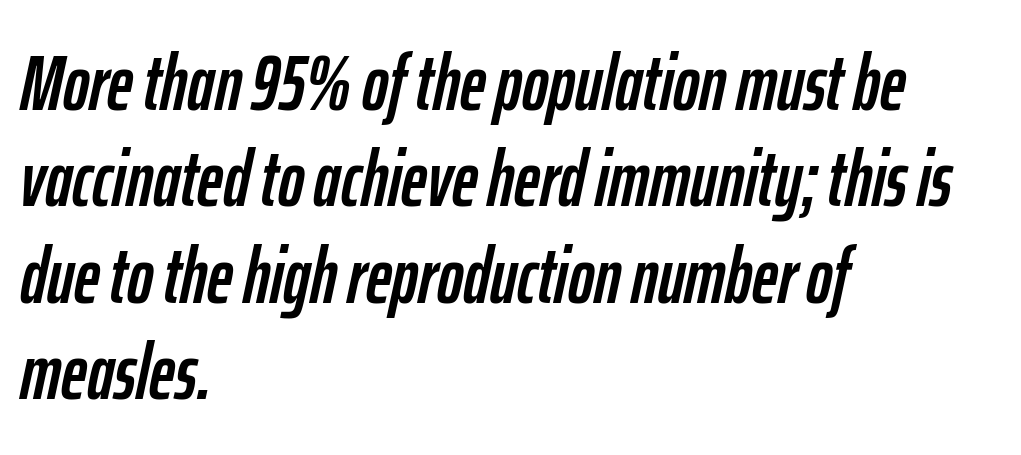
{"italic": "yes", "lean": "right", "slant_degrees": 12, "width": "condensed", "stroke_contrast": "low", "x_height": "medium", "monospaced": "no", "underline": "no", "align": "left", "line_spacing_ratio": 1.22, "letter_spacing": "normal", "letter_spacing_em": 0.0, "glyph_px": 79}
